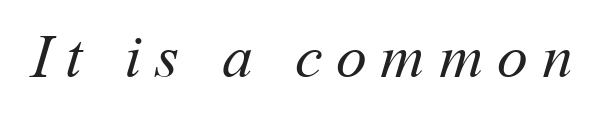
{"bold": "no", "weight": "regular", "width": "normal", "stroke_contrast": "medium", "x_height": "medium", "monospaced": "no", "underline": "no", "letter_spacing": "wide", "letter_spacing_em": 0.22, "glyph_px": 62}
